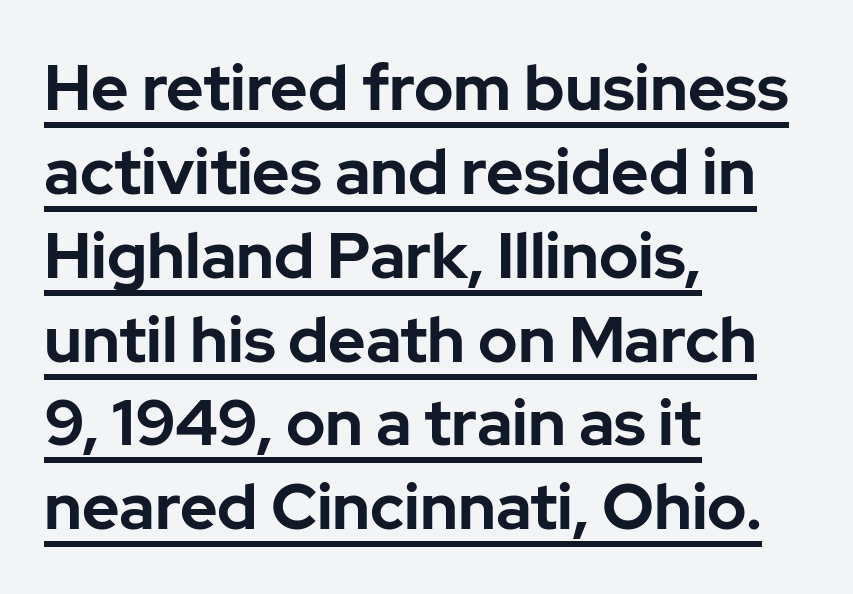
These words are printed bold, with thick strokes throughout. Notice how a bar underscores the lettering throughout. Is the letter spacing exaggerated? No — it looks like the ordinary default. If you measured baseline to baseline, you'd find a middling distance. Varying glyph widths throughout — classic text-font behaviour.
